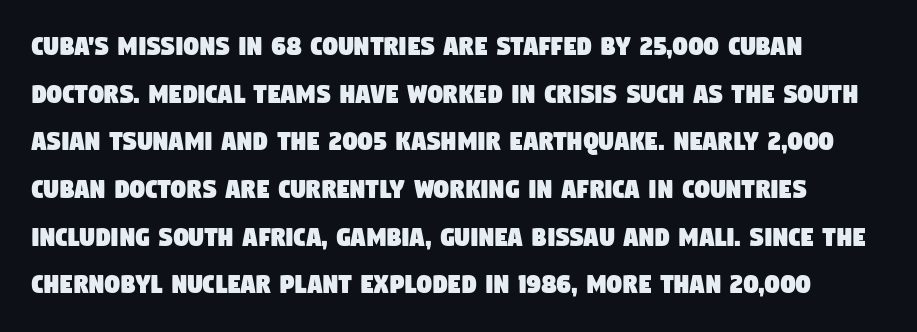
Q: Is the typeface a serif or a sans-serif typeface? A: Sans-serif.
Q: Is the text underlined? A: No.
Q: Is the spacing between letters normal or unusually wide? A: Normal.
Q: Is the spacing between lines tight, normal or loose? A: Normal.
Q: Width (condensed, normal, or wide)? A: Condensed.
Q: Stroke contrast? A: Low.
Q: x-height? A: Large.
Q: Monospaced? A: No.
